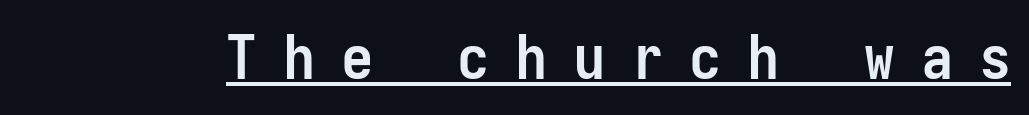
No feet cap the strokes, marking this as sans-serif type. You'd pick this weight for a headline — it's a proper bold. The specimen reads as upright at a glance. Spacing verdict: monospaced, one width for all characters. In designer terms, the underline attribute is active on this setting.
